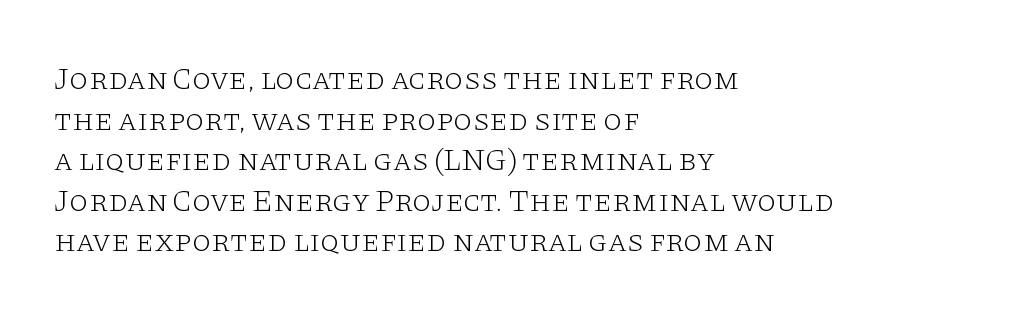
The image shows 31 px light, wide serif type, upright; set left-aligned, normal line spacing (1.31x), normal letter spacing, not underlined; low stroke contrast and a large x-height.
